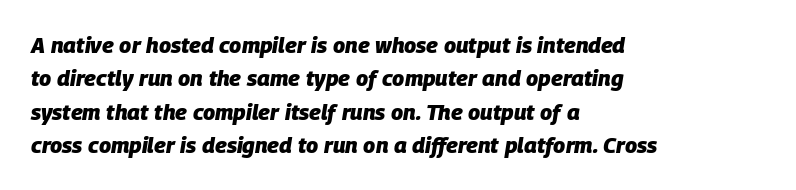
Q: Is the text bold? A: Yes.
Q: Is the text italic (slanted)? A: Yes, it leans right by about 9 degrees.
Q: Is the text underlined? A: No.
Q: How is the paragraph aligned? A: Left-aligned.
Q: Is the spacing between letters normal or unusually wide? A: Normal.
Q: Is the spacing between lines tight, normal or loose? A: Normal.
